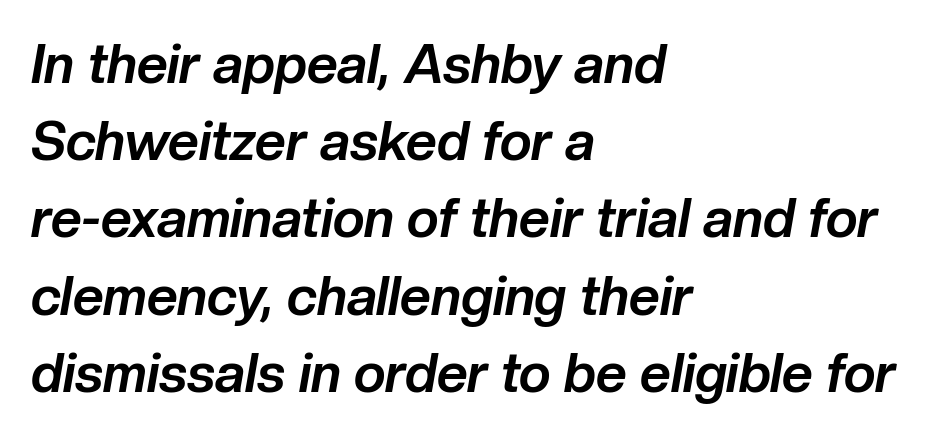
Look at the tracking — it's just the regular setting, nothing added. Does the copy run flush right? No — it runs flush left. Lines of text with bare space underneath. Here the designer chose a conventional face with non-uniform glyph widths. Typographic density is high because the face is bold. Is the type slanted? Yes — the strokes lean at a clear angle.
